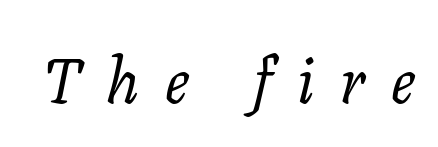
Q: Is the text bold? A: No.
Q: Is the text italic (slanted)? A: Yes, it leans right by about 11 degrees.
Q: Is the typeface a serif or a sans-serif typeface? A: Serif.
Q: Is the text underlined? A: No.
Q: Is the spacing between letters normal or unusually wide? A: Unusually wide.
Q: Width (condensed, normal, or wide)? A: Normal.
Q: Stroke contrast? A: Low.
Q: x-height? A: Medium.
Q: Monospaced? A: No.
